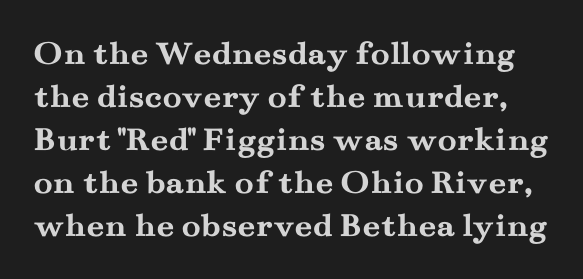
{"serif": "yes", "italic": "no", "bold": "yes", "weight": "semibold", "width": "wide", "stroke_contrast": "medium", "x_height": "small", "monospaced": "no", "underline": "no", "line_spacing_ratio": 1.23, "letter_spacing": "normal", "letter_spacing_em": 0.0, "glyph_px": 35}
